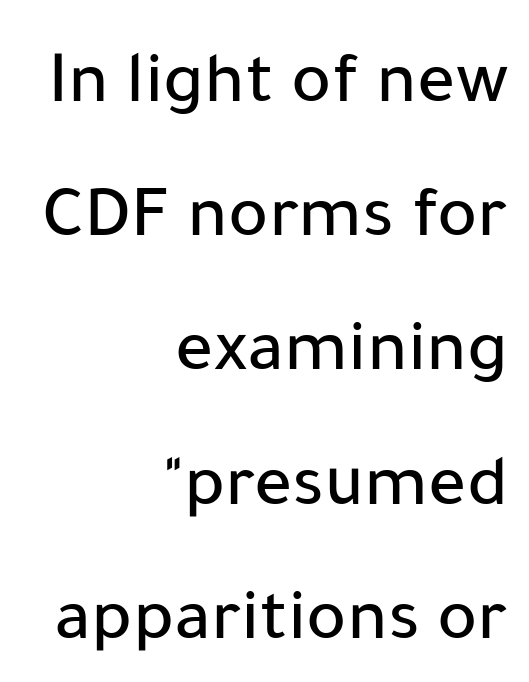
{"serif": "no", "italic": "no", "width": "normal", "stroke_contrast": "low", "x_height": "medium", "monospaced": "no", "underline": "no", "align": "right", "line_spacing_ratio": 1.79, "letter_spacing": "normal", "letter_spacing_em": 0.0, "glyph_px": 75}
